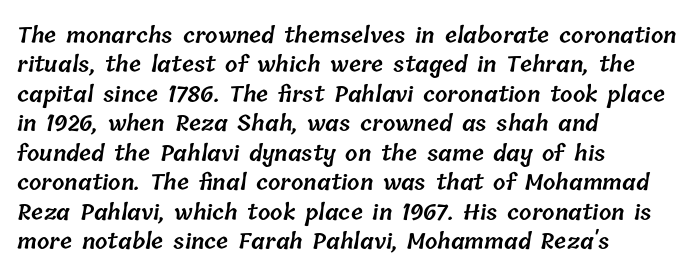
The image shows 22 px text type; set left-aligned, normal line spacing (1.34x), normal letter spacing, not underlined.
